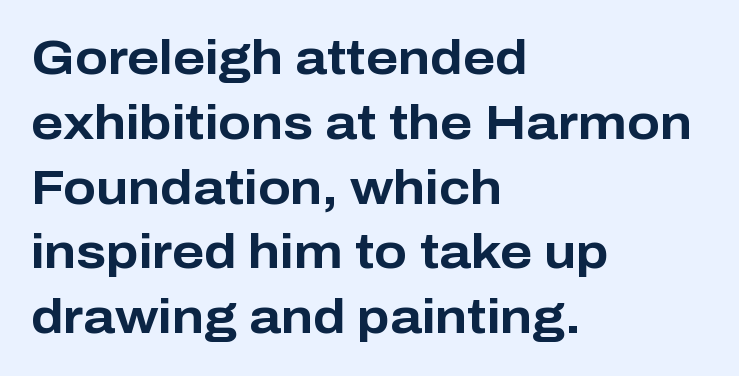
{"serif": "no", "italic": "no", "bold": "yes", "weight": "bold", "width": "normal", "stroke_contrast": "low", "x_height": "medium", "monospaced": "no", "underline": "no", "align": "left", "line_spacing": "normal", "line_spacing_ratio": 1.35, "letter_spacing": "normal", "letter_spacing_em": 0.0, "glyph_px": 48}
